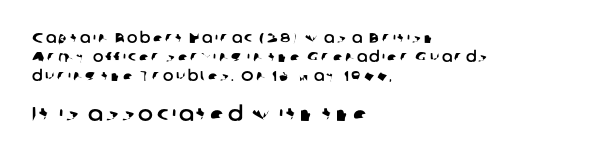
The image shows 20 px text type; set left-aligned, normal line spacing (1.35x), not underlined; the second (bottom) block is 1.43x larger.
